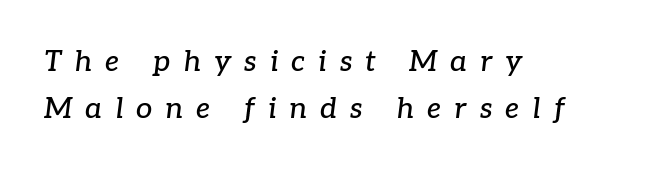
Alignment: flush left. Descenders are the only things crossing below the line. The axis of the letterforms is tilted away from vertical. Notice how descenders clear the ascenders below comfortably — that's standard leading. The passage shown is typed in a proportional face where columns would drift.
